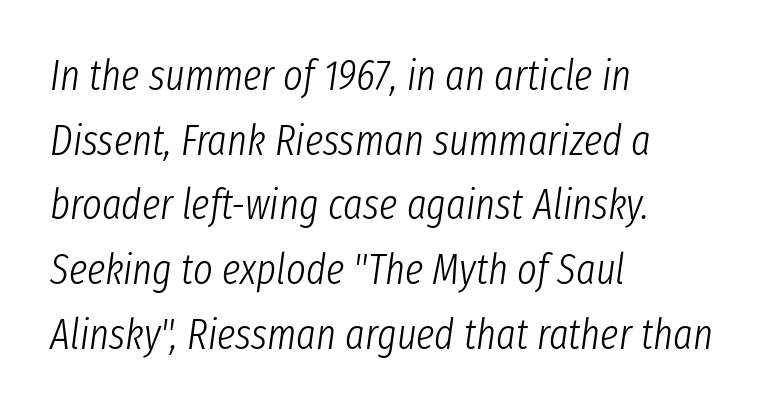
{"italic": "yes", "lean": "right", "slant_degrees": 8, "bold": "no", "weight": "light", "width": "condensed", "stroke_contrast": "low", "x_height": "medium", "monospaced": "no", "underline": "no", "align": "left", "line_spacing": "normal", "line_spacing_ratio": 1.54, "letter_spacing": "normal", "letter_spacing_em": 0.0, "glyph_px": 42}
